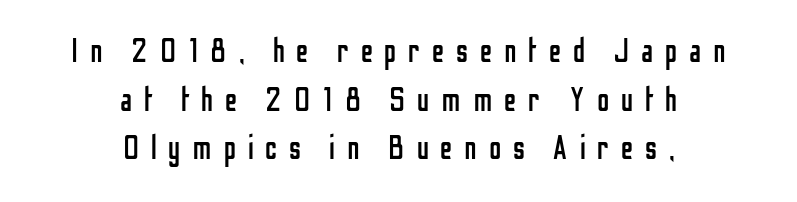
Q: Is the text bold? A: No.
Q: Is the text italic (slanted)? A: No, it is upright.
Q: Is the typeface a serif or a sans-serif typeface? A: Sans-serif.
Q: Is the text underlined? A: No.
Q: How is the paragraph aligned? A: Centered.
Q: Is the spacing between letters normal or unusually wide? A: Unusually wide.
Q: Is the spacing between lines tight, normal or loose? A: Normal.
Q: Width (condensed, normal, or wide)? A: Condensed.
Q: Stroke contrast? A: Low.
Q: x-height? A: Medium.
Q: Monospaced? A: No.
